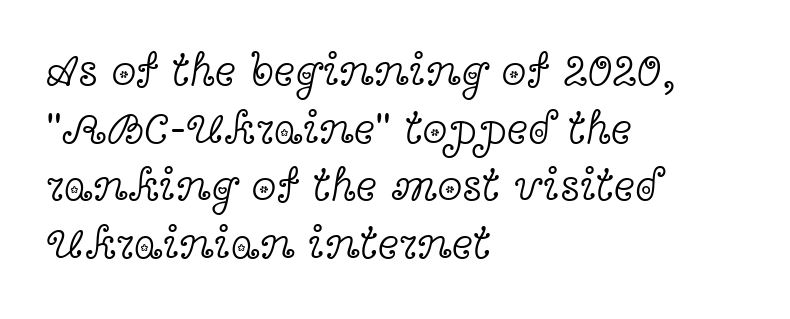
{"serif": "yes", "italic": "no", "bold": "no", "weight": "light", "width": "wide", "x_height": "medium", "monospaced": "no", "underline": "no", "align": "left", "line_spacing": "normal", "line_spacing_ratio": 1.28, "letter_spacing": "normal", "letter_spacing_em": 0.0, "glyph_px": 45}
